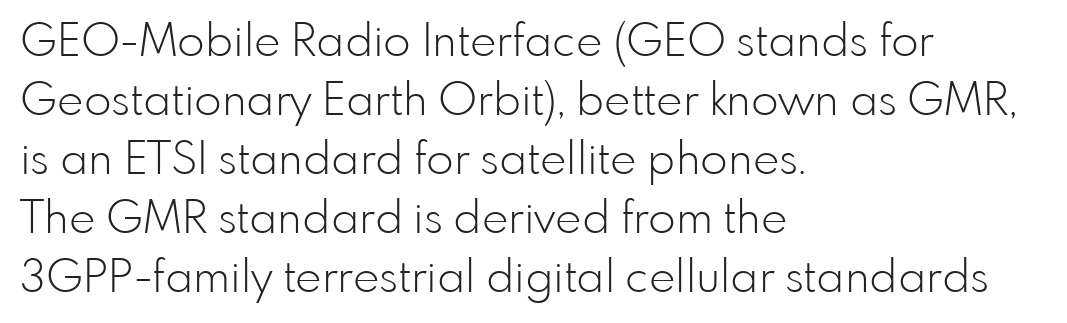
{"serif": "no", "italic": "no", "bold": "no", "weight": "light", "width": "normal", "stroke_contrast": "low", "x_height": "small", "monospaced": "no", "underline": "no", "align": "left", "line_spacing": "normal", "line_spacing_ratio": 1.31, "letter_spacing": "normal", "letter_spacing_em": 0.0, "glyph_px": 45}
